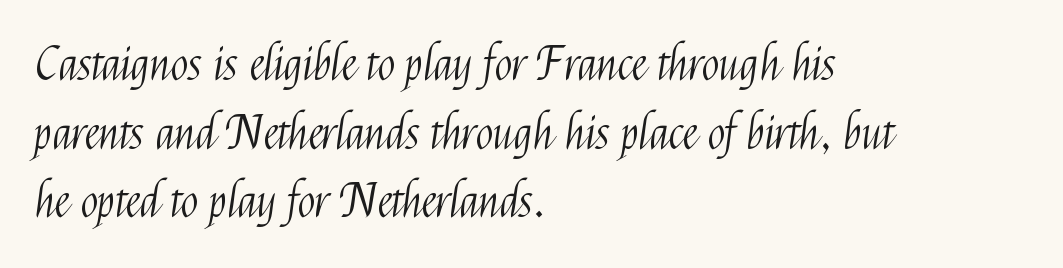
Ink coverage per letter is moderate at most. Horizontal alignment here is leftward, the default for most running prose. Beneath every word, the page is bare. Here the glyphs are tracked normally, forming tight word shapes.
